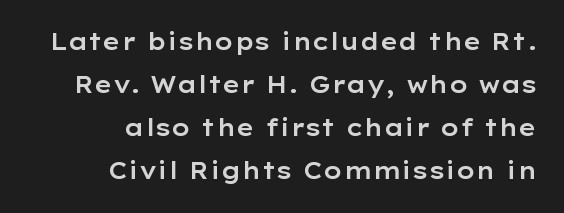
Q: Is the text italic (slanted)? A: No, it is upright.
Q: Is the text underlined? A: No.
Q: How is the paragraph aligned? A: Right-aligned.
Q: Is the spacing between letters normal or unusually wide? A: Normal.
